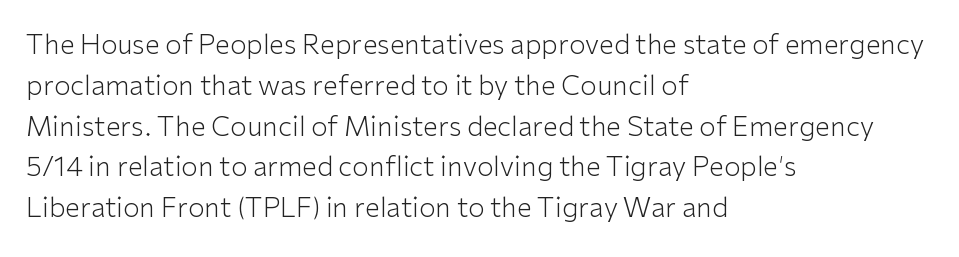
Q: Is the text bold? A: No.
Q: Is the text italic (slanted)? A: No, it is upright.
Q: Is the text underlined? A: No.
Q: How is the paragraph aligned? A: Left-aligned.
Q: Is the spacing between letters normal or unusually wide? A: Normal.
Q: Is the spacing between lines tight, normal or loose? A: Normal.
